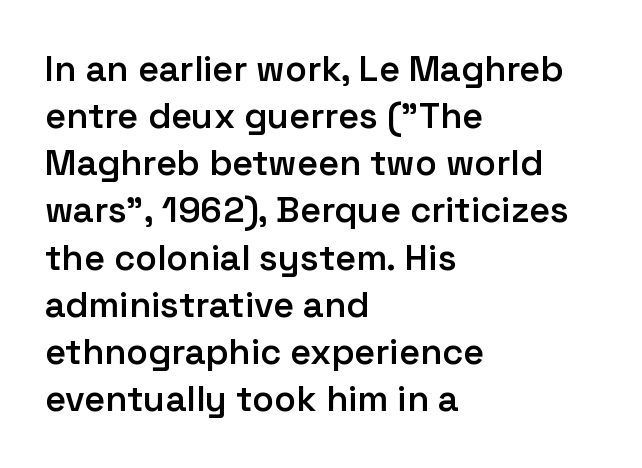
{"serif": "no", "italic": "no", "bold": "semi", "weight": "semibold", "width": "normal", "stroke_contrast": "low", "x_height": "medium", "monospaced": "no", "underline": "no", "align": "left", "line_spacing": "normal", "line_spacing_ratio": 1.31, "letter_spacing": "normal", "letter_spacing_em": 0.0, "glyph_px": 36}
